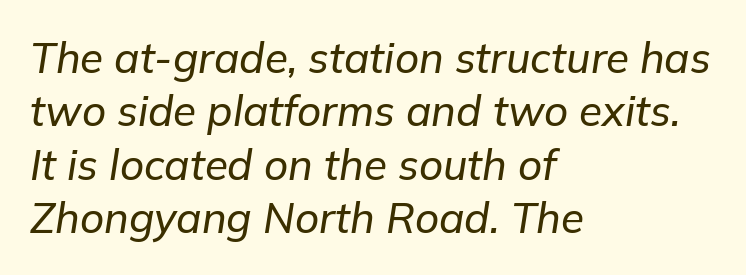
{"italic": "yes", "lean": "right", "slant_degrees": 9, "width": "normal", "stroke_contrast": "low", "x_height": "medium", "monospaced": "no", "underline": "no", "align": "left", "line_spacing": "normal", "line_spacing_ratio": 1.27, "letter_spacing": "normal", "letter_spacing_em": 0.0, "glyph_px": 42}
